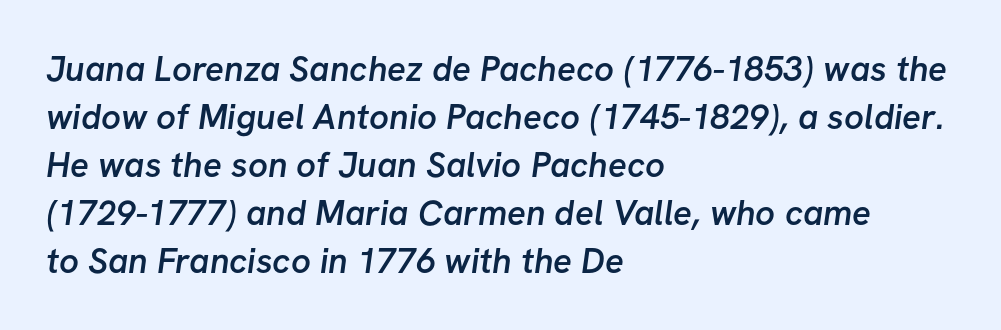
{"serif": "no", "bold": "semi", "weight": "semibold", "width": "normal", "stroke_contrast": "low", "x_height": "medium", "monospaced": "no", "underline": "no", "align": "left", "line_spacing": "normal", "line_spacing_ratio": 1.37, "letter_spacing": "normal", "letter_spacing_em": 0.0, "glyph_px": 35}
